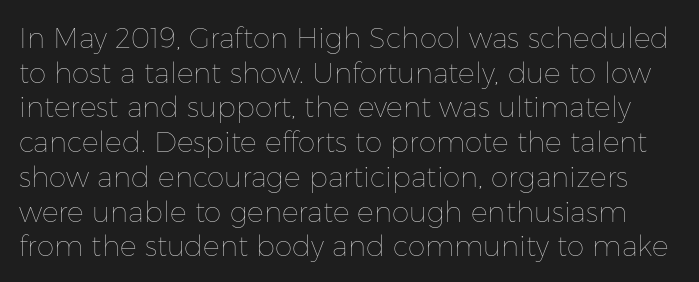
The image shows 28 px thin type, upright; set line spacing 1.24x, normal letter spacing, not underlined; low stroke contrast and a medium x-height.
